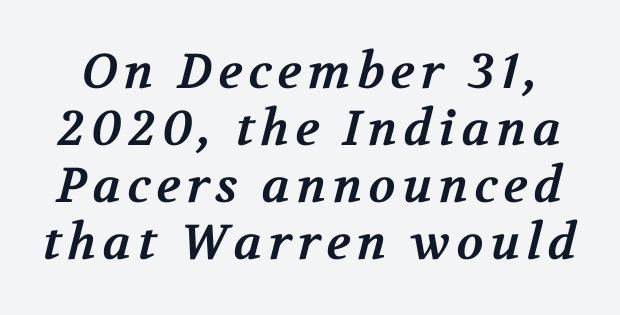
The image shows 49 px bold serif type; set line spacing 1.16x, not underlined; medium stroke contrast and a medium x-height.
